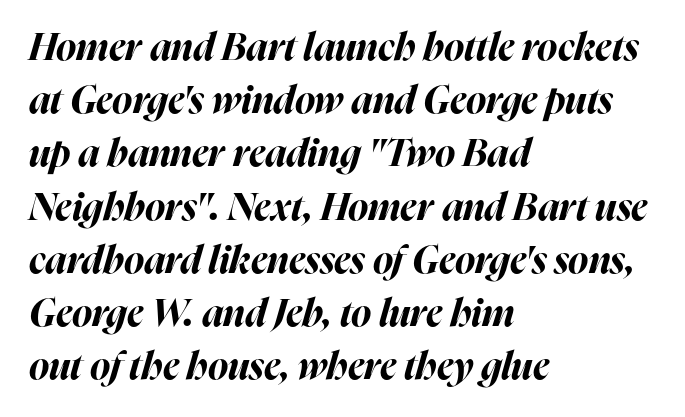
A typesetter would call this proportional, since set widths differ per character. Would a proofreader flag this as italicized? Yes. Vertically, the passage feels balanced, rows spaced as you'd expect. On the weight axis this lands at bold, roughly 700.
